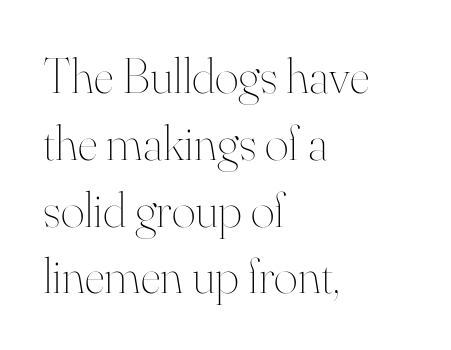
Each row of text sits above clean, open space. These lines sit exactly where default settings would place them. Casual observation: everything's shoved over to the left. Vertical stems look standard width or narrower in stroke.
